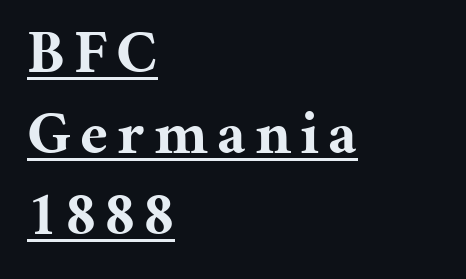
The image shows 61 px bold serif type, upright; set left-aligned, normal line spacing (1.33x), underlined; medium stroke contrast and a medium x-height.
